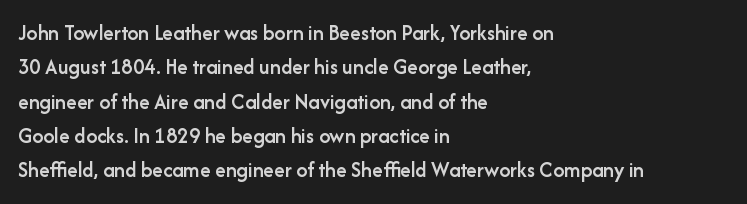
The lines in this sample share a left origin and differ only in where they stop. Firm but not heavy-handed strokes: this text is semibold. A typesetter would call this leading conventional body-copy spacing. Decoration check: the copy has no underline. There is no visible air inserted between adjacent glyphs. Ordinary non-slanted type is in use.
